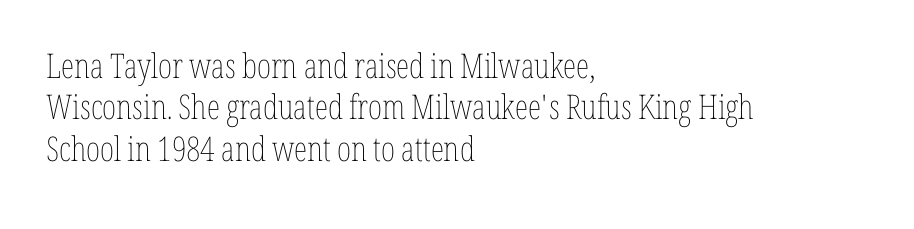
{"italic": "no", "bold": "no", "weight": "thin", "width": "condensed", "stroke_contrast": "low", "x_height": "medium", "monospaced": "no", "underline": "no", "align": "left", "line_spacing_ratio": 1.22, "letter_spacing": "normal", "letter_spacing_em": 0.0, "glyph_px": 34}
